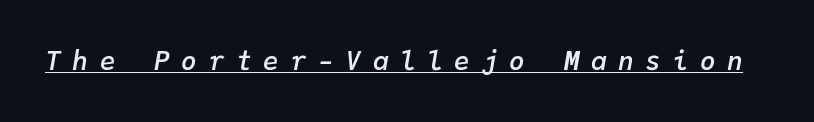
{"italic": "yes", "lean": "right", "slant_degrees": 9, "bold": "semi", "underline": "yes", "letter_spacing": "wide", "letter_spacing_em": 0.45, "glyph_px": 26}
